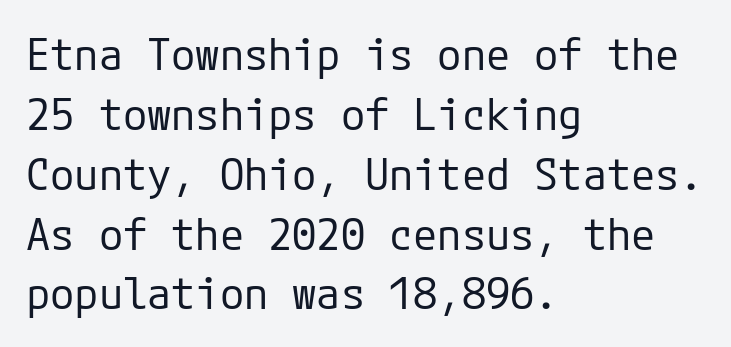
Q: Is the text bold? A: No.
Q: Is the text italic (slanted)? A: No, it is upright.
Q: Is the typeface a serif or a sans-serif typeface? A: Sans-serif.
Q: Is the text underlined? A: No.
Q: How is the paragraph aligned? A: Left-aligned.
Q: Is the spacing between letters normal or unusually wide? A: Normal.
Q: Is the spacing between lines tight, normal or loose? A: Normal.
Q: Width (condensed, normal, or wide)? A: Normal.
Q: Stroke contrast? A: Low.
Q: x-height? A: Medium.
